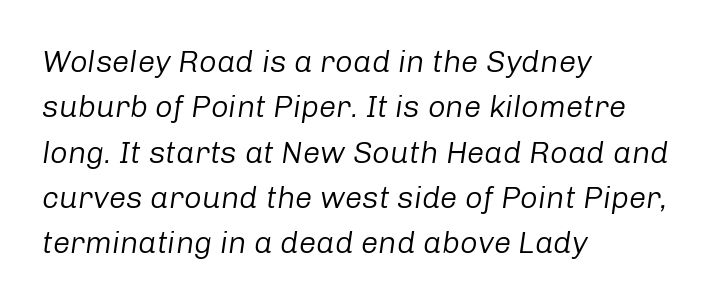
Lines of text with bare space underneath. You could not count columns in this text — the font is proportionally spaced. This is oblique type, the kind used for emphasis or titles. The type is set solid horizontally, with unmodified tracking. A normal amount of white space separates one row of letters from the next.
